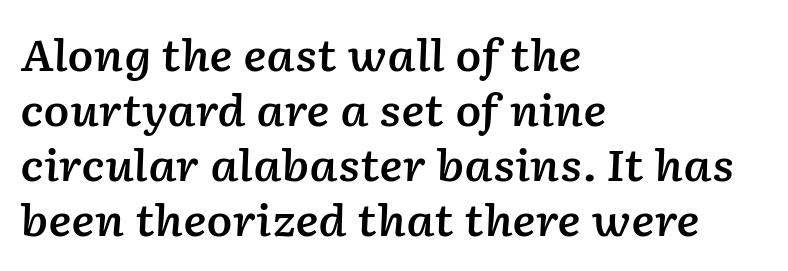
Q: Is the text bold? A: Semi-bold.
Q: Is the text italic (slanted)? A: Yes, it leans right by about 2 degrees.
Q: Is the text underlined? A: No.
Q: How is the paragraph aligned? A: Left-aligned.
Q: Is the spacing between letters normal or unusually wide? A: Normal.
Q: Is the spacing between lines tight, normal or loose? A: Normal.
Q: Width (condensed, normal, or wide)? A: Normal.
Q: Stroke contrast? A: Low.
Q: x-height? A: Medium.
Q: Monospaced? A: No.
